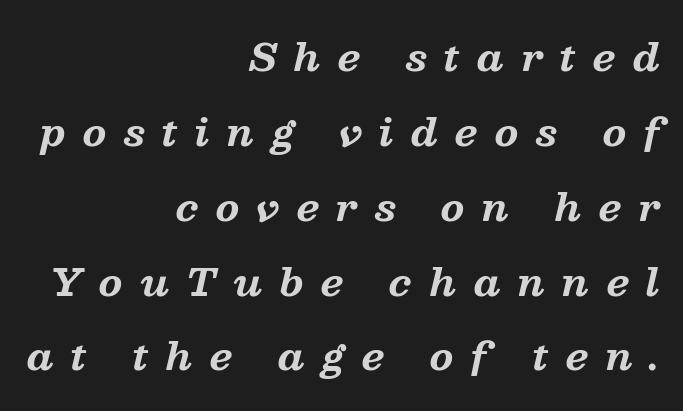
The image shows 38 px bold serif type, italic (leaning right); set right-aligned, loose line spacing (1.97x), unusually wide letter spacing (+0.45 em), not underlined; medium stroke contrast and a medium x-height.
